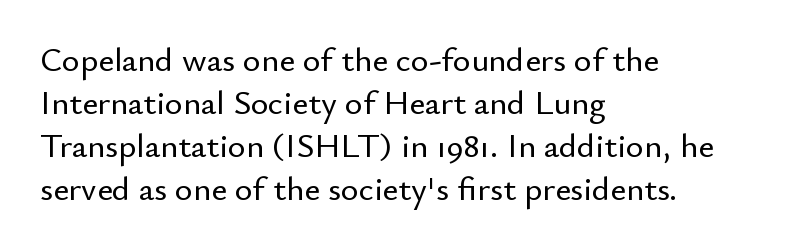
The image shows 34 px sans-serif type, upright; set left-aligned, normal line spacing (1.26x), normal letter spacing, not underlined; low stroke contrast and a small x-height.
